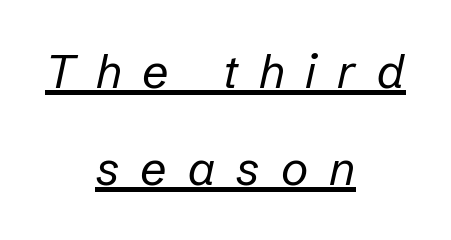
There's an unmistakable incline to the writing here. The face looks like a standard text weight, possibly lighter. Think of a printed novel: that variable character pitch is what you see here. The lines are spread far apart with generous leading. This sample uses expanded letter spacing, leaving extra air between glyphs. Caption: lettering with a line underneath.
